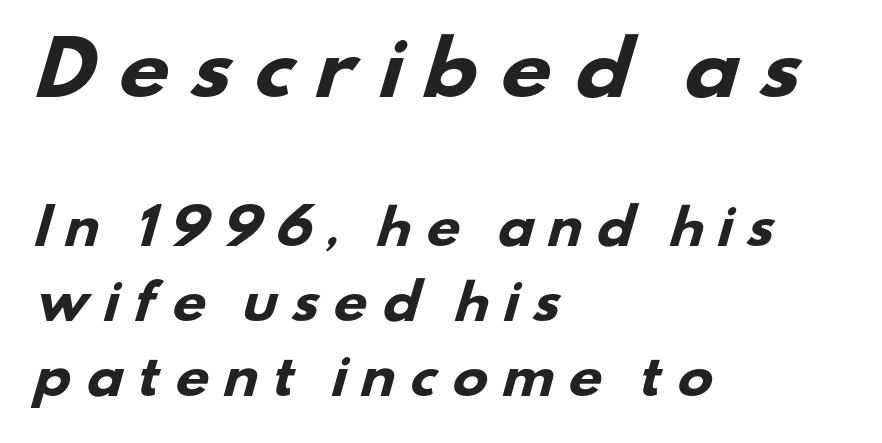
Q: Is the text bold? A: Yes.
Q: Is the typeface a serif or a sans-serif typeface? A: Sans-serif.
Q: Is the text underlined? A: No.
Q: How is the paragraph aligned? A: Left-aligned.
Q: Is the spacing between letters normal or unusually wide? A: Unusually wide.
Q: Is the spacing between lines tight, normal or loose? A: Normal.
Q: Which block of text is set in a larger size, the first (top) or the second (bottom)? A: The first (top) one.
Q: Width (condensed, normal, or wide)? A: Wide.
Q: Stroke contrast? A: Low.
Q: x-height? A: Small.
Q: Monospaced? A: No.
